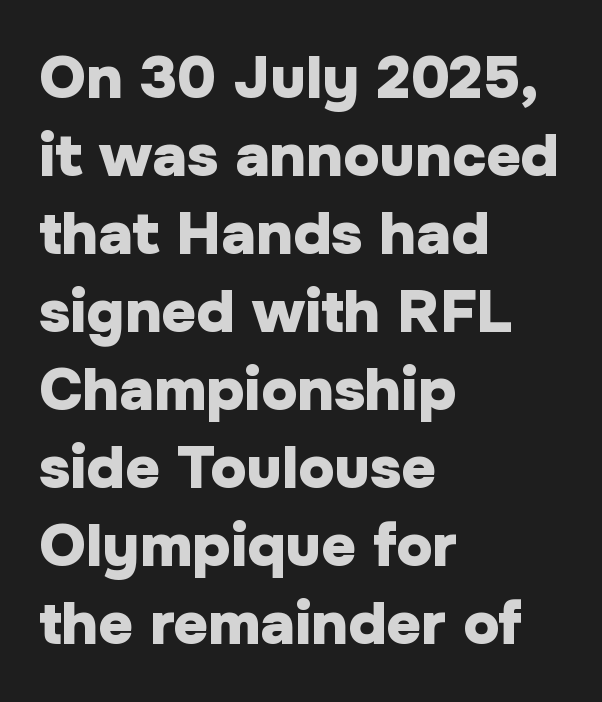
The type is set solid horizontally, with unmodified tracking. A roman cut, with each character standing at attention. A typesetter would call this proportional, since set widths differ per character. Beneath every word, the page is bare. A normal amount of white space separates one row of letters from the next.
